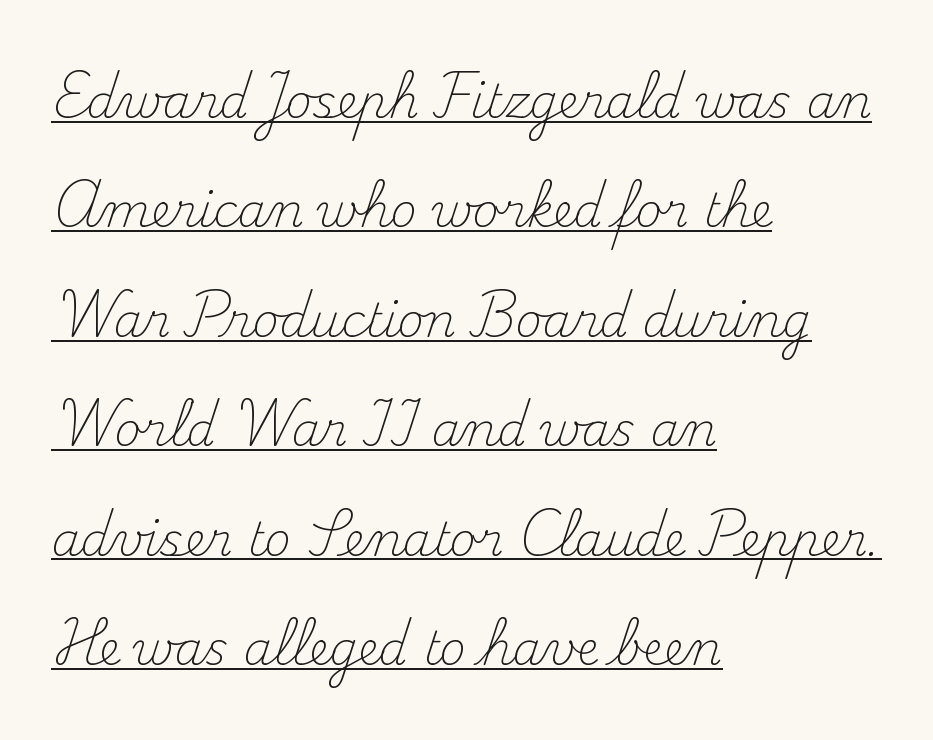
{"serif": "yes", "bold": "no", "weight": "light", "width": "normal", "stroke_contrast": "medium", "x_height": "small", "monospaced": "no", "underline": "yes", "align": "left", "line_spacing": "loose", "line_spacing_ratio": 2.38, "letter_spacing": "normal", "letter_spacing_em": 0.0, "glyph_px": 46}
